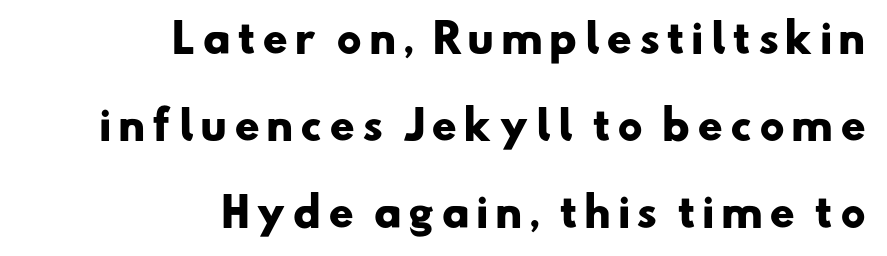
Q: Is the text bold? A: Yes.
Q: Is the typeface a serif or a sans-serif typeface? A: Sans-serif.
Q: Is the text underlined? A: No.
Q: How is the paragraph aligned? A: Right-aligned.
Q: Is the spacing between lines tight, normal or loose? A: Loose.
Q: Width (condensed, normal, or wide)? A: Wide.
Q: Stroke contrast? A: Low.
Q: x-height? A: Small.
Q: Monospaced? A: No.
